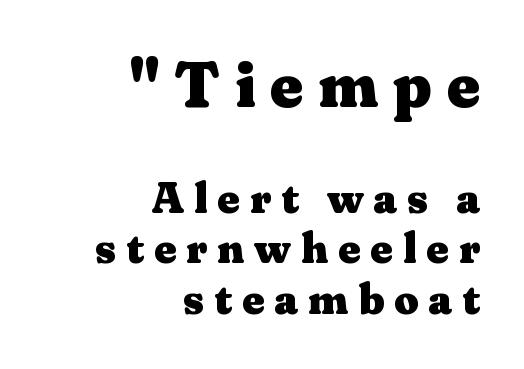
{"serif": "yes", "italic": "no", "bold": "yes", "weight": "heavy", "width": "wide", "stroke_contrast": "medium", "x_height": "medium", "monospaced": "no", "underline": "no", "align": "right", "line_spacing_ratio": 1.17, "letter_spacing": "wide", "letter_spacing_em": 0.23, "larger_block": "first", "size_ratio": 1.49, "glyph_px": 64}
